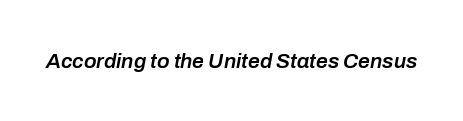
The image shows 21 px text type, italic (leaning right); set normal letter spacing, not underlined.
